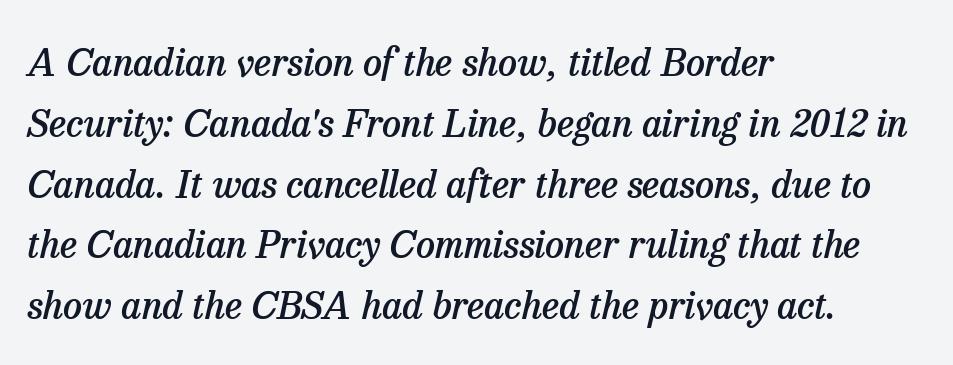
Q: Is the text bold? A: Semi-bold.
Q: Is the text italic (slanted)? A: Yes, it leans right by about 13 degrees.
Q: Is the typeface a serif or a sans-serif typeface? A: Serif.
Q: Is the text underlined? A: No.
Q: How is the paragraph aligned? A: Left-aligned.
Q: Is the spacing between letters normal or unusually wide? A: Normal.
Q: Is the spacing between lines tight, normal or loose? A: Normal.
Q: Width (condensed, normal, or wide)? A: Normal.
Q: Stroke contrast? A: Low.
Q: x-height? A: Medium.
Q: Monospaced? A: No.
